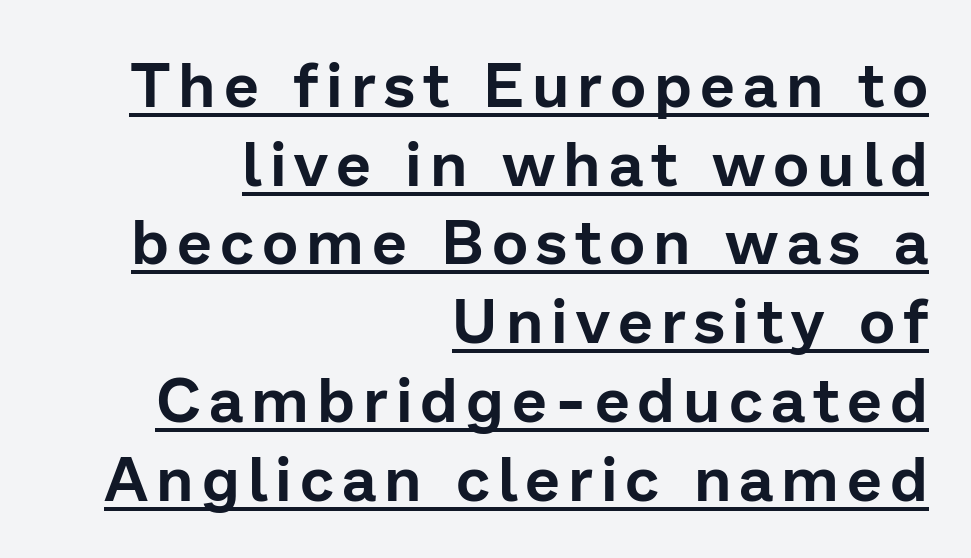
The image shows 62 px sans-serif type, upright; set right-aligned, normal line spacing (1.27x), underlined; low stroke contrast and a medium x-height.
